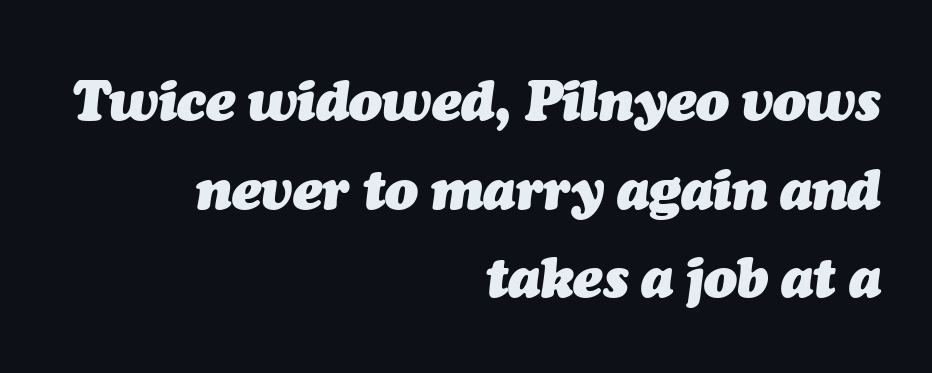
Q: Is the text bold? A: Yes.
Q: Is the text italic (slanted)? A: Yes, it leans right by about 7 degrees.
Q: Is the text underlined? A: No.
Q: How is the paragraph aligned? A: Right-aligned.
Q: Is the spacing between letters normal or unusually wide? A: Normal.
Q: Is the spacing between lines tight, normal or loose? A: Normal.
Q: Width (condensed, normal, or wide)? A: Normal.
Q: Stroke contrast? A: Medium.
Q: x-height? A: Medium.
Q: Monospaced? A: No.
